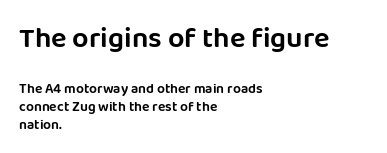
Q: Is the text italic (slanted)? A: No, it is upright.
Q: Is the typeface a serif or a sans-serif typeface? A: Sans-serif.
Q: Is the text underlined? A: No.
Q: How is the paragraph aligned? A: Left-aligned.
Q: Is the spacing between letters normal or unusually wide? A: Normal.
Q: Is the spacing between lines tight, normal or loose? A: Normal.
Q: Which block of text is set in a larger size, the first (top) or the second (bottom)? A: The first (top) one.
Q: Width (condensed, normal, or wide)? A: Normal.
Q: Stroke contrast? A: Low.
Q: x-height? A: Large.
Q: Monospaced? A: No.
